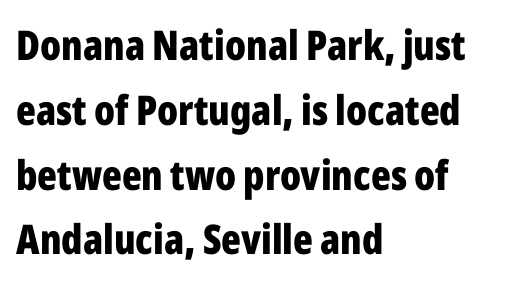
Nope, not italic — everything's standing straight. Each letter keeps its own natural width here, so spacing adapts to shape. Only glyphs here, with clear space below each row. Every row of glyphs begins at an identical x-position on the left.
